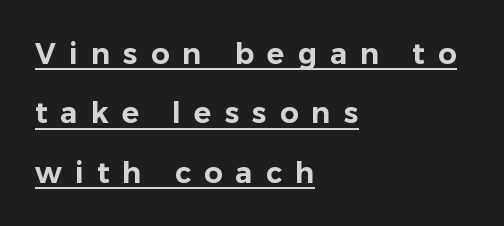
The image shows 29 px sans-serif type, upright; set left-aligned, loose line spacing (2.05x), unusually wide letter spacing (+0.45 em), underlined; low stroke contrast and a medium x-height.
